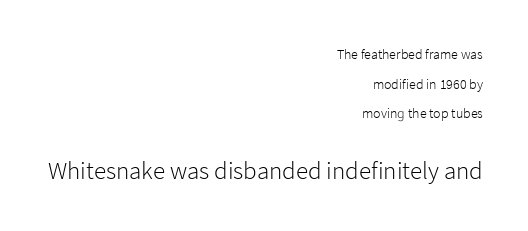
Q: Is the text bold? A: No.
Q: Is the text italic (slanted)? A: No, it is upright.
Q: Is the text underlined? A: No.
Q: How is the paragraph aligned? A: Right-aligned.
Q: Is the spacing between letters normal or unusually wide? A: Normal.
Q: Is the spacing between lines tight, normal or loose? A: Loose.
Q: Which block of text is set in a larger size, the first (top) or the second (bottom)? A: The second (bottom) one.
